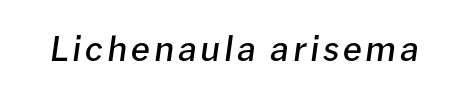
The image shows 34 px semibold type, italic (leaning right); set not underlined; low stroke contrast and a medium x-height.
